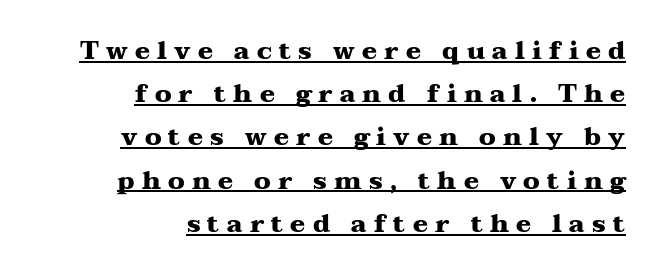
{"italic": "no", "bold": "yes", "underline": "yes", "align": "right", "line_spacing_ratio": 1.73, "letter_spacing": "wide", "letter_spacing_em": 0.29, "glyph_px": 25}
